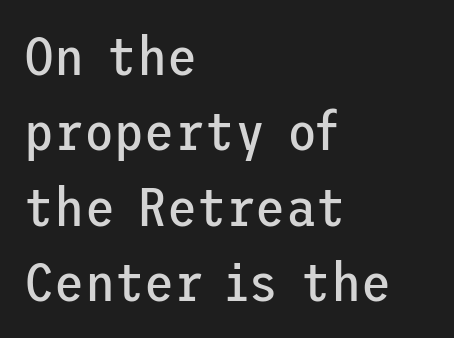
Normally led — the rows are evenly, conventionally spaced. A classic flush-left, rag-right setting is used for this passage. The weight would be labelled regular, book, light, or lighter still. Observe the absence of serifs on each vertical stroke in this sample.
